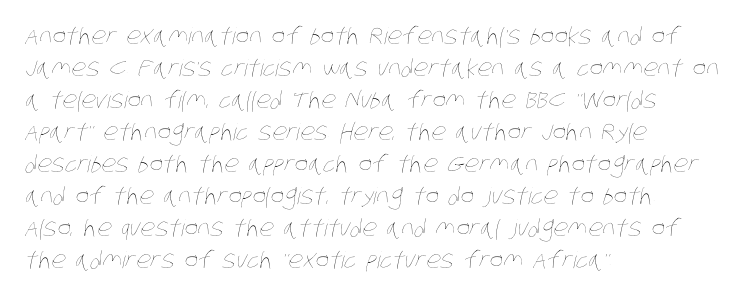
The typesetter chose a ragged-right arrangement here. Compared with typical paragraphs, the rows here are spaced about the same. Look at the tracking — it's just the regular setting, nothing added. The space beneath each line is pristine and unruled. Caption: face not bold, strokes unweighted.
